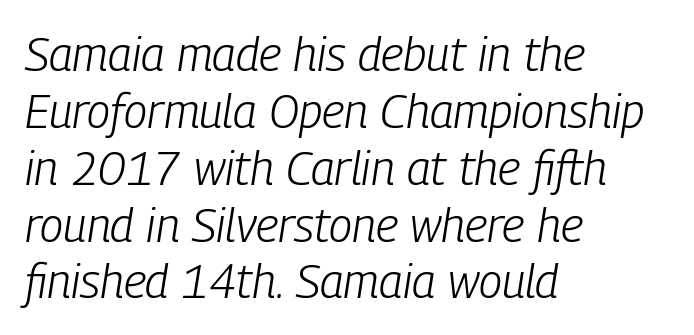
Q: Is the text bold? A: No.
Q: Is the text italic (slanted)? A: Yes, it leans right by about 9 degrees.
Q: Is the text underlined? A: No.
Q: How is the paragraph aligned? A: Left-aligned.
Q: Is the spacing between letters normal or unusually wide? A: Normal.
Q: Width (condensed, normal, or wide)? A: Condensed.
Q: Stroke contrast? A: Low.
Q: x-height? A: Medium.
Q: Monospaced? A: No.
